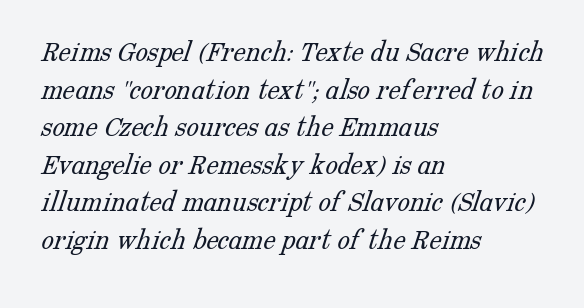
{"serif": "yes", "bold": "no", "weight": "light", "width": "normal", "stroke_contrast": "low", "x_height": "medium", "monospaced": "no", "underline": "no", "align": "left", "line_spacing_ratio": 1.21, "letter_spacing": "normal", "letter_spacing_em": 0.0, "glyph_px": 31}
